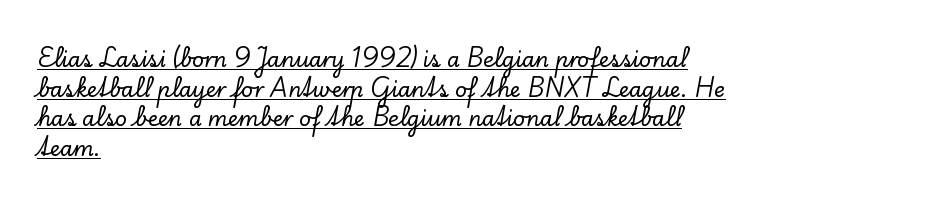
{"underline": "yes", "align": "left", "line_spacing": "normal", "line_spacing_ratio": 1.41, "letter_spacing": "normal", "letter_spacing_em": 0.0, "glyph_px": 21}
